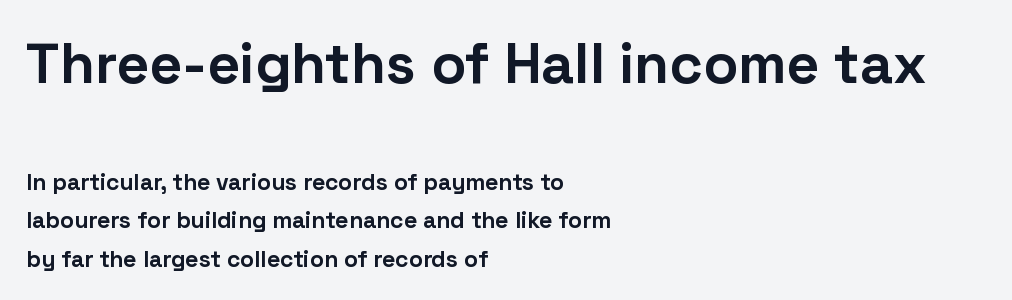
Reading top to bottom, the characters get smaller at the block break. Words appear dense and cohesive because spacing is normal. Horizontally, the lines are justified to the leading edge only. Set as a true bold cut, around the 700 mark.
